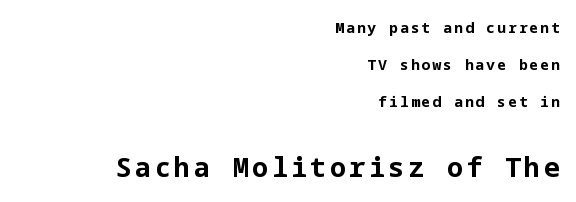
{"italic": "no", "bold": "yes", "underline": "no", "align": "right", "line_spacing": "loose", "line_spacing_ratio": 2.46, "larger_block": "second", "size_ratio": 1.8, "glyph_px": 27}
